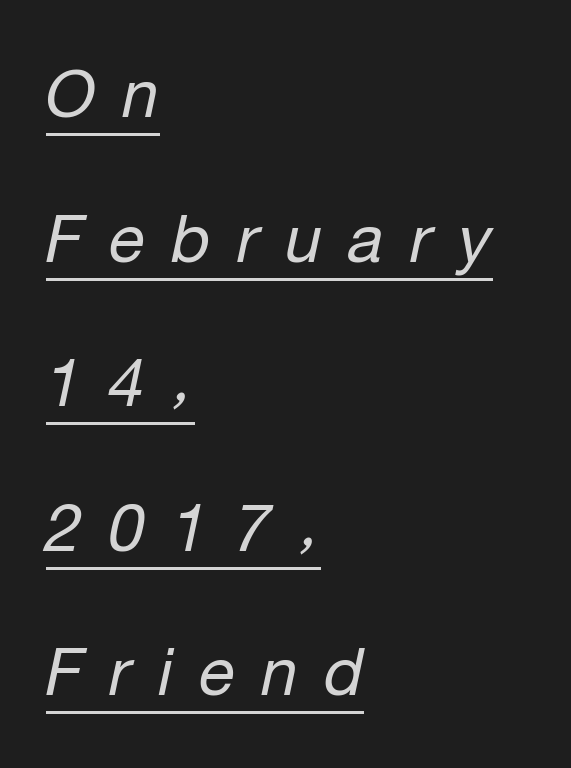
The image shows 66 px regular-weight type, italic (leaning right); set left-aligned, loose line spacing (2.19x), unusually wide letter spacing (+0.4 em), underlined; low stroke contrast and a medium x-height.
